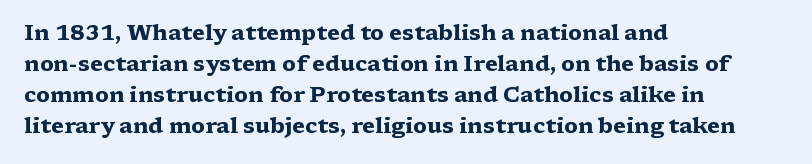
These lines keep a tight, regular rhythm from letter to letter. The typesetting leans heavy: a genuine bold. Line beginnings align vertically; line endings do not. If you drew a line through each stem, it would be perfectly vertical. Letters rest on an invisible, unmarked baseline.
